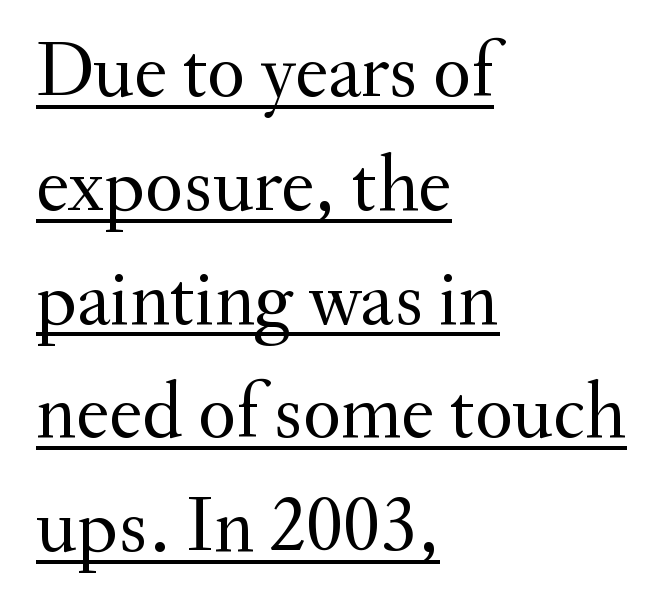
The image shows 79 px regular-weight serif type, upright; set left-aligned, normal line spacing (1.44x), normal letter spacing, underlined; medium stroke contrast and a small x-height.
